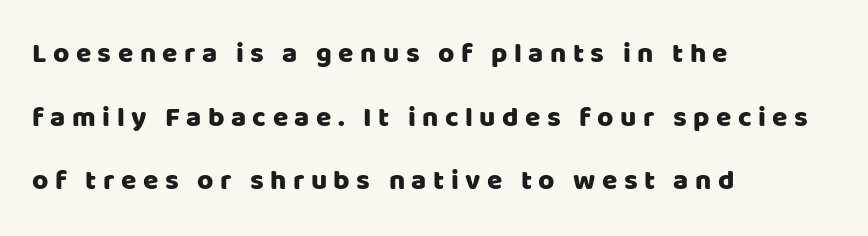
Vertically, the passage feels expansive, rows floating well apart. The rag falls on the right side of this text block. Nothing sits at the stroke ends, so this counts as sans-serif. Bare-footed words on every line. Short note: letters widely spaced.
